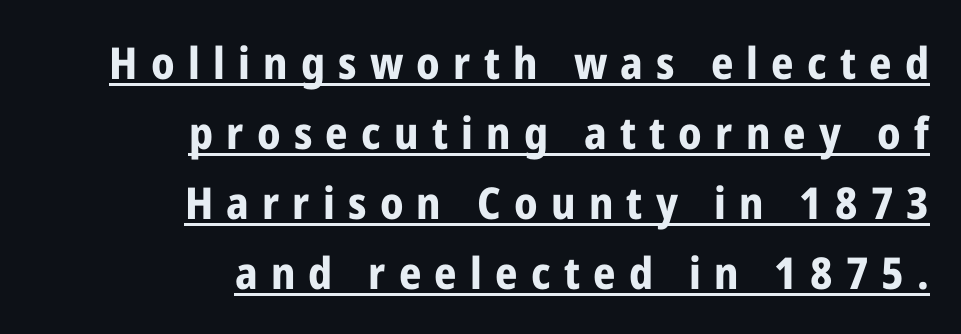
Horizontal alignment here is rightward, an uncommon choice for prose. Leading: standard. The text was rendered using a sans face with plain stroke endings. Characters follow at a spacing far wider than the type designer built in. The rendering uses a bold face; every stroke is thick and dark.
